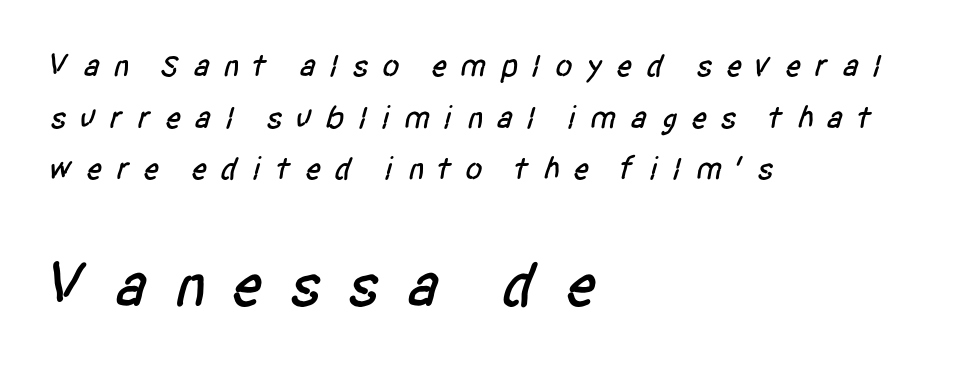
{"serif": "no", "width": "condensed", "stroke_contrast": "low", "x_height": "large", "monospaced": "no", "underline": "no", "align": "left", "line_spacing": "normal", "line_spacing_ratio": 1.61, "letter_spacing": "wide", "letter_spacing_em": 0.39, "larger_block": "second", "size_ratio": 1.97, "glyph_px": 63}
